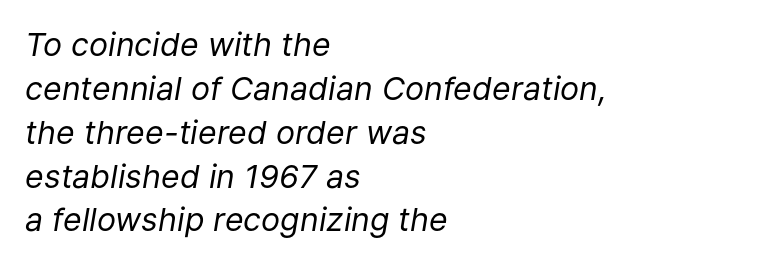
Has an underline been added? It has not. Is the letter spacing exaggerated? No — it looks like the ordinary default. Tall strokes in this sample are angled rather than plumb. Interline gaps are of average width in this sample.
